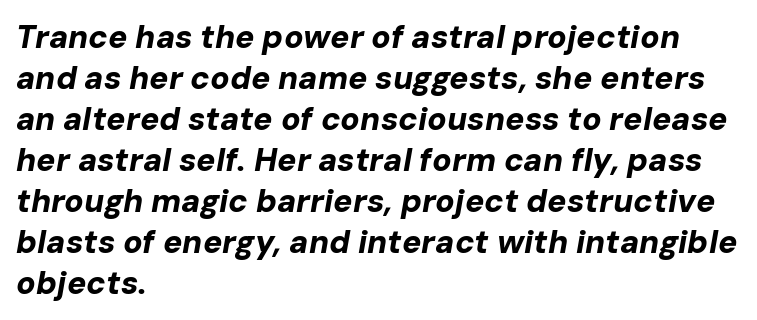
The string is rendered with underlining switched off. What's the leading like? Ordinary, nothing unusual. Think of a printed novel: that variable character pitch is what you see here. In terms of weight, the rendering is a true, heavy bold.
